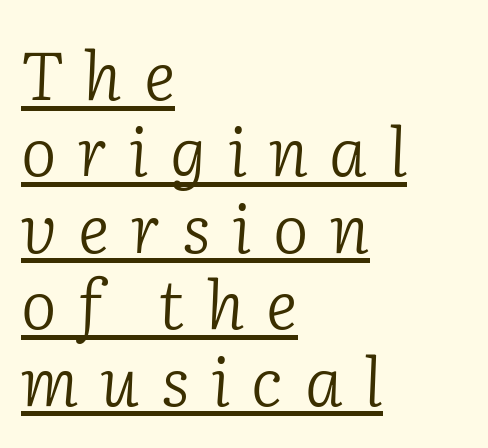
{"serif": "yes", "italic": "yes", "lean": "right", "slant_degrees": 2, "bold": "no", "weight": "light", "width": "normal", "stroke_contrast": "low", "x_height": "medium", "monospaced": "no", "underline": "yes", "align": "left", "line_spacing": "tight", "line_spacing_ratio": 1.14, "letter_spacing": "wide", "letter_spacing_em": 0.32, "glyph_px": 67}
